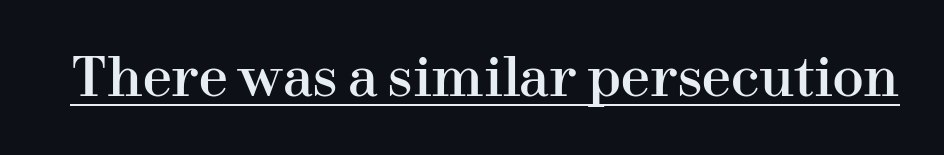
The type is set solid horizontally, with unmodified tracking. The typeface chosen for these lines features serifs. In designer terms, the underline attribute is active on this setting. You can tell it's not italic because the verticals are truly vertical. Proportional: the letters do not fall into vertical columns.
